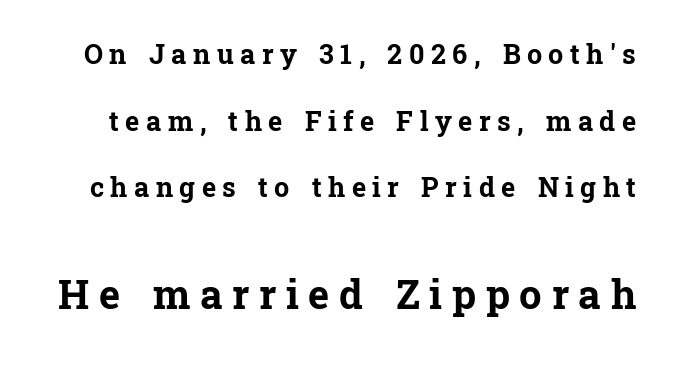
{"serif": "yes", "italic": "no", "bold": "yes", "weight": "bold", "width": "normal", "stroke_contrast": "low", "x_height": "medium", "monospaced": "no", "underline": "no", "line_spacing": "loose", "line_spacing_ratio": 2.47, "letter_spacing": "wide", "letter_spacing_em": 0.24, "larger_block": "second", "size_ratio": 1.48, "glyph_px": 40}
